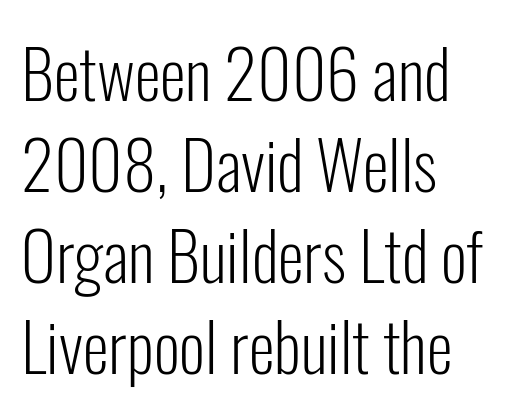
The image shows 67 px light, condensed sans-serif type, upright; set left-aligned, normal line spacing (1.36x), normal letter spacing, not underlined; low stroke contrast and a medium x-height.
